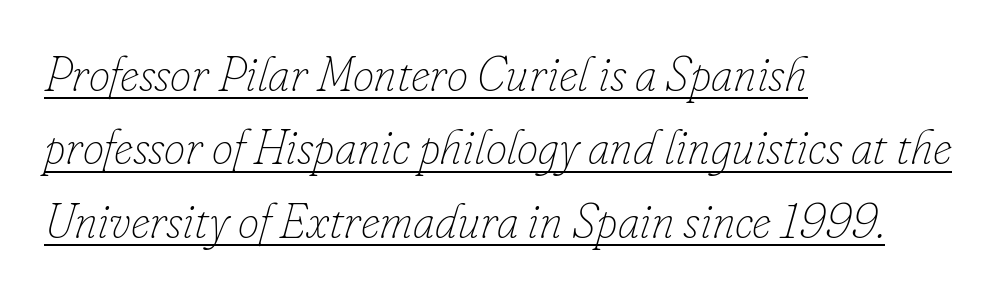
A typesetter would call this leading conventional body-copy spacing. This sample has the flowing, uneven cadence of proportional lettering. Descenders here cross a horizontal rule under the line. Bold? No — there's no thickening of the strokes.
